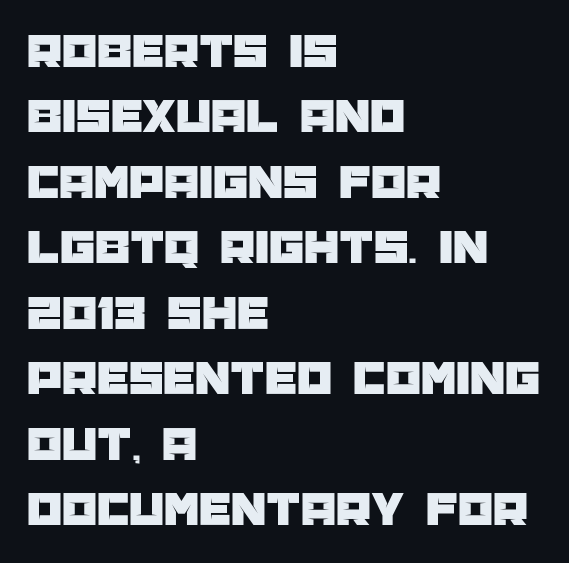
{"serif": "no", "italic": "no", "width": "normal", "stroke_contrast": "low", "x_height": "large", "monospaced": "no", "underline": "no", "align": "left", "line_spacing": "normal", "line_spacing_ratio": 1.31, "letter_spacing": "normal", "letter_spacing_em": 0.0, "glyph_px": 50}
